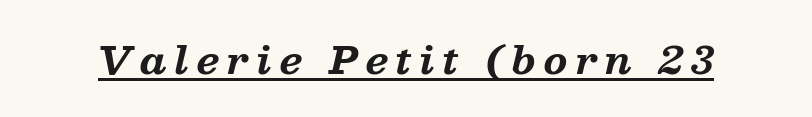
The horizontal fit of the characters is loose and conspicuously gappy. These lines are composed in type with serifs. Every letter is thick-stroked: bold, no question. Emphasis is given by a line drawn under the lettering. These lines are rendered in a variable-pitch font. Does the lettering tilt? It does — this is italic.
